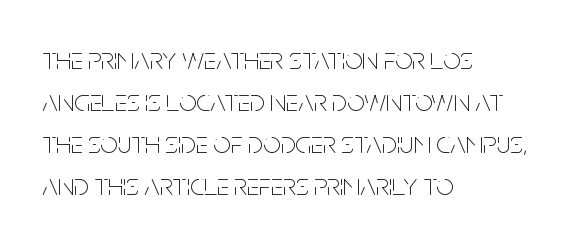
Q: Is the text bold? A: No.
Q: Is the text italic (slanted)? A: No, it is upright.
Q: Is the typeface a serif or a sans-serif typeface? A: Sans-serif.
Q: Is the text underlined? A: No.
Q: How is the paragraph aligned? A: Left-aligned.
Q: Is the spacing between letters normal or unusually wide? A: Normal.
Q: Is the spacing between lines tight, normal or loose? A: Normal.
Q: Width (condensed, normal, or wide)? A: Condensed.
Q: Stroke contrast? A: Low.
Q: x-height? A: Large.
Q: Monospaced? A: No.
